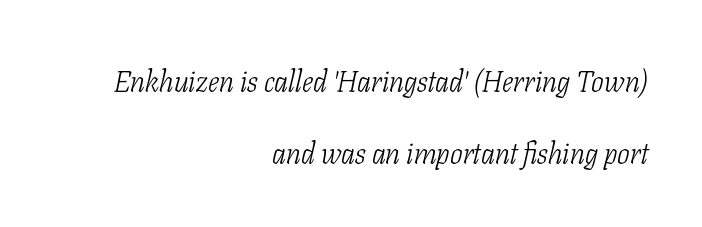
Just letters on the line, the space beneath them empty. This sample uses plain, unmodified letter spacing. This sample has the flowing, uneven cadence of proportional lettering. The face used here has a pronounced slope to its letters. Is the type heavy? It reads as light-to-regular instead. These lines are composed in type with serifs.
